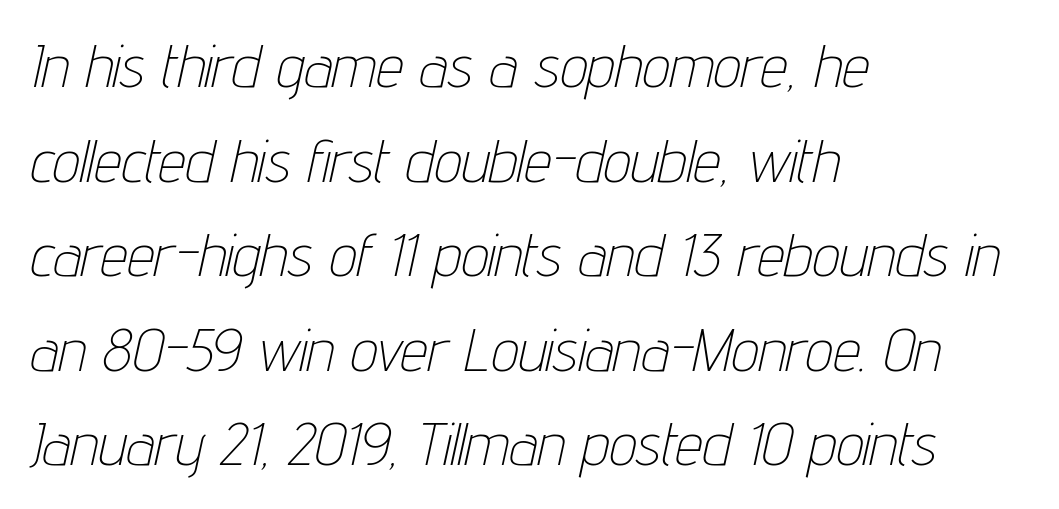
The image shows 61 px thin, condensed type, italic (leaning right); set left-aligned, normal line spacing (1.55x), normal letter spacing, not underlined; low stroke contrast and a medium x-height.
